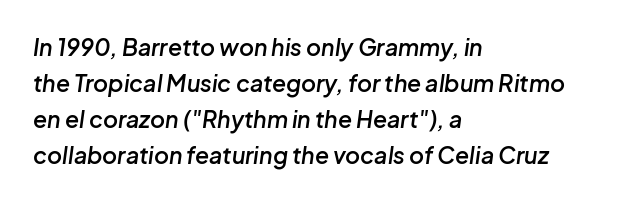
The rendering uses a semibold face; strokes are thickened but not to full bold. This sample uses plain, unmodified letter spacing. Horizontally, the lines are justified to the leading edge only. The text carries the slant typical of an italic or oblique font.
